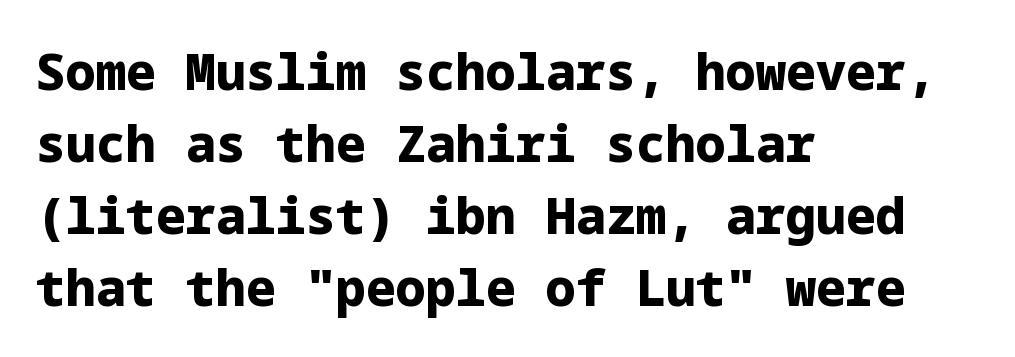
The image shows 50 px heavy sans-serif type, upright; set left-aligned, normal line spacing (1.44x), normal letter spacing, not underlined; low stroke contrast and a medium x-height.
